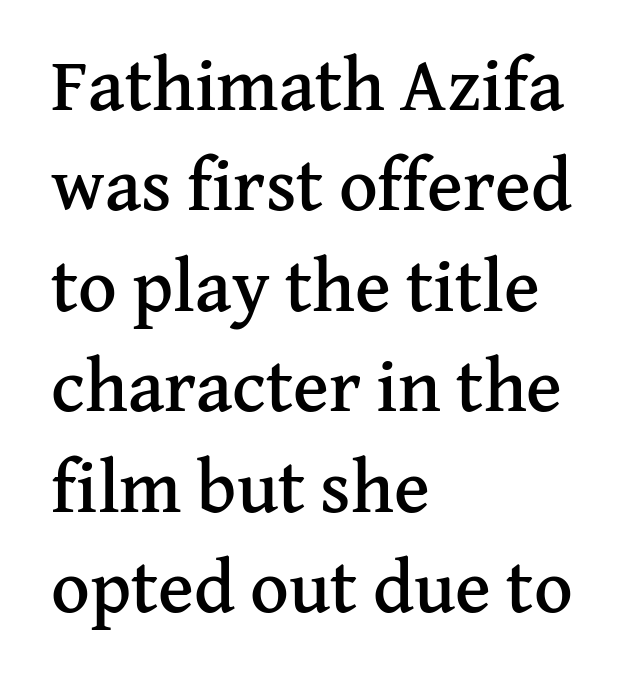
The specimen reads as upright at a glance. The vertical gap from one line to the next is medium. Regarding serifs, this sample has them. This rendering leaves character spacing at its baseline value. Only glyphs here, with clear space below each row.
